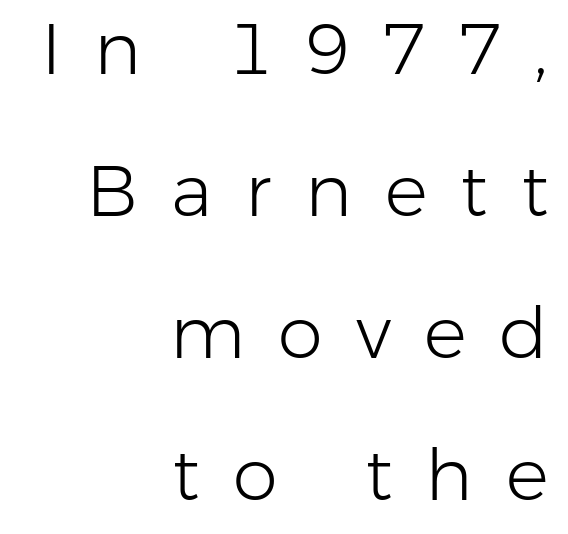
{"serif": "no", "italic": "no", "bold": "no", "weight": "light", "width": "normal", "stroke_contrast": "low", "x_height": "medium", "monospaced": "no", "underline": "no", "align": "right", "line_spacing": "loose", "line_spacing_ratio": 1.97, "letter_spacing": "wide", "letter_spacing_em": 0.46, "glyph_px": 72}
